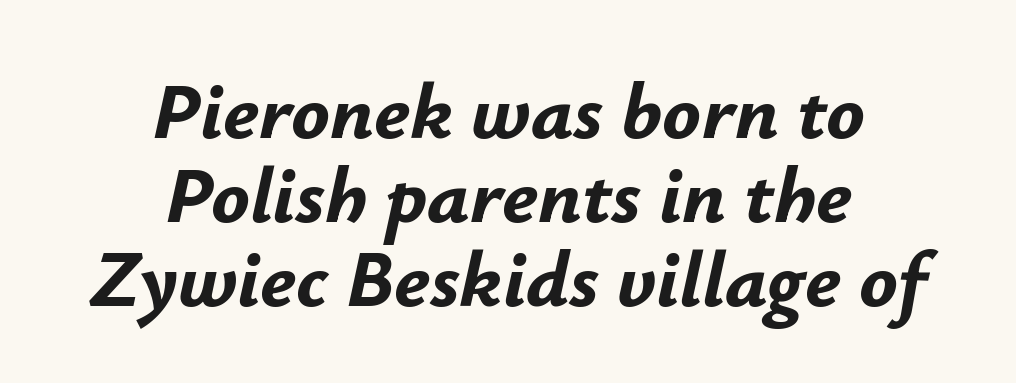
{"italic": "yes", "lean": "right", "slant_degrees": 12, "bold": "yes", "weight": "bold", "width": "normal", "stroke_contrast": "low", "x_height": "small", "monospaced": "no", "underline": "no", "align": "center", "line_spacing": "tight", "line_spacing_ratio": 1.05, "letter_spacing": "normal", "letter_spacing_em": 0.0, "glyph_px": 80}
